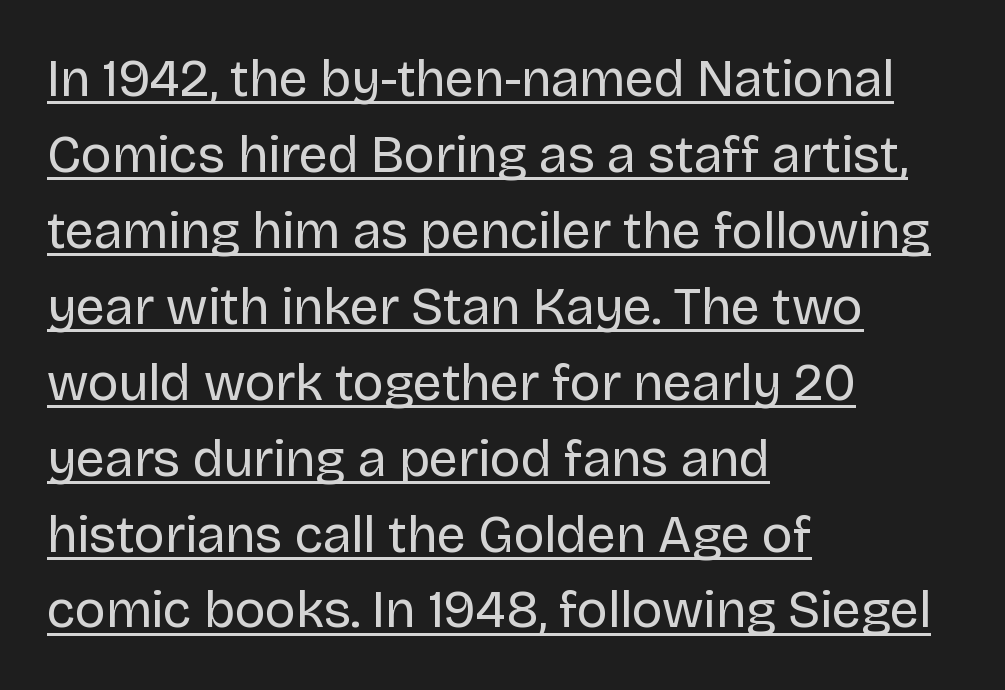
{"serif": "no", "italic": "no", "bold": "no", "weight": "regular", "width": "normal", "stroke_contrast": "low", "x_height": "large", "monospaced": "no", "underline": "yes", "align": "left", "line_spacing": "normal", "line_spacing_ratio": 1.46, "letter_spacing": "normal", "letter_spacing_em": 0.0, "glyph_px": 52}
